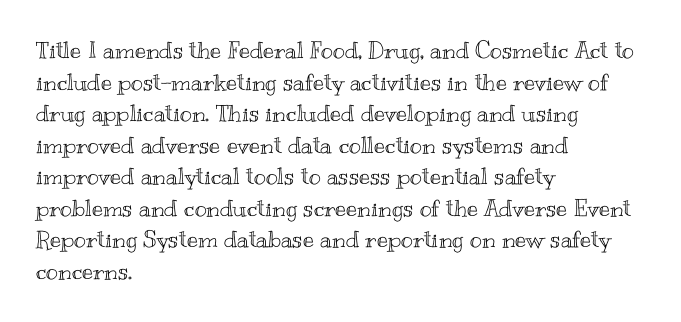
The image shows 23 px text type, upright; set left-aligned, normal line spacing (1.37x), normal letter spacing, not underlined.
